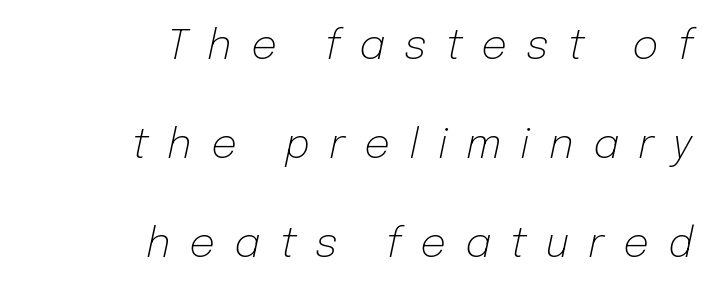
Q: Is the text bold? A: No.
Q: Is the text italic (slanted)? A: Yes, it leans right by about 12 degrees.
Q: Is the text underlined? A: No.
Q: How is the paragraph aligned? A: Right-aligned.
Q: Is the spacing between letters normal or unusually wide? A: Unusually wide.
Q: Is the spacing between lines tight, normal or loose? A: Loose.
Q: Width (condensed, normal, or wide)? A: Normal.
Q: Stroke contrast? A: Low.
Q: x-height? A: Medium.
Q: Monospaced? A: No.
